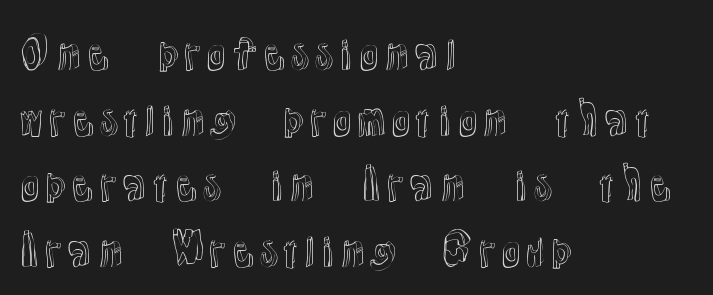
Q: Is the text italic (slanted)? A: No, it is upright.
Q: Is the text underlined? A: No.
Q: How is the paragraph aligned? A: Left-aligned.
Q: Is the spacing between letters normal or unusually wide? A: Normal.
Q: Is the spacing between lines tight, normal or loose? A: Normal.
Q: Width (condensed, normal, or wide)? A: Normal.
Q: x-height? A: Medium.
Q: Monospaced? A: No.
